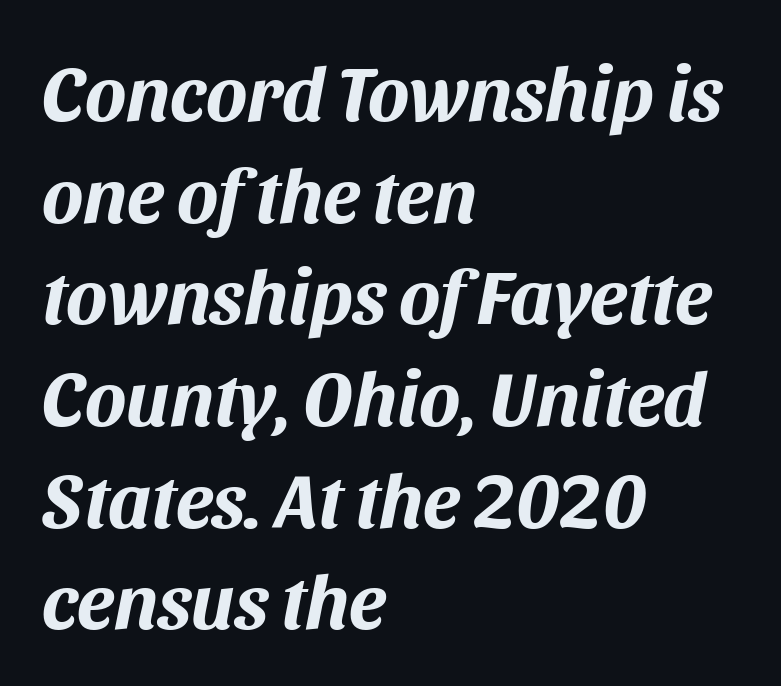
What weight is shown? A full bold with thick strokes. The gap between lines stays unmarked. The lines are quadded left. Each letter keeps its own natural width here, so spacing adapts to shape. In terms of posture, this sample is oblique. Tracking value appears to be zero — textbook default spacing.
